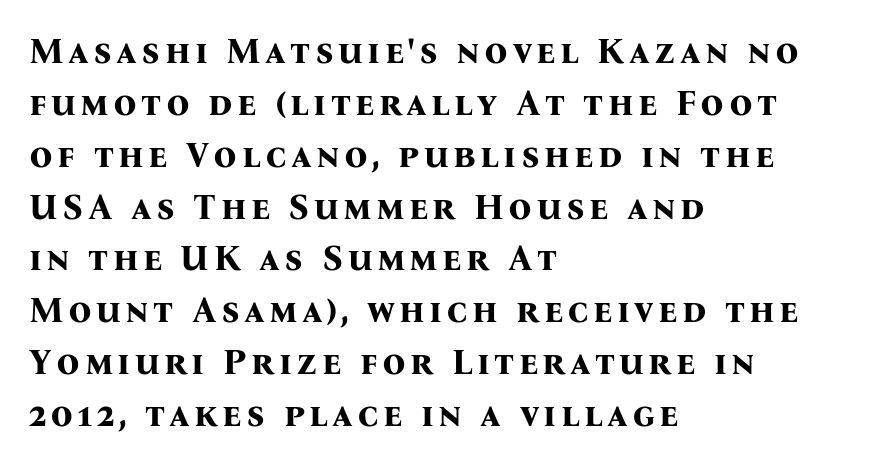
Horizontally, the lines are justified to the leading edge only. In terms of letterform style, serifs are clearly present. The type sits square on the baseline with zero lean. Note the varied advance widths — an 'i' is clearly narrower than an 'm'. Vertical spacing — default. Plenty of ink on the page — the face is bold.
